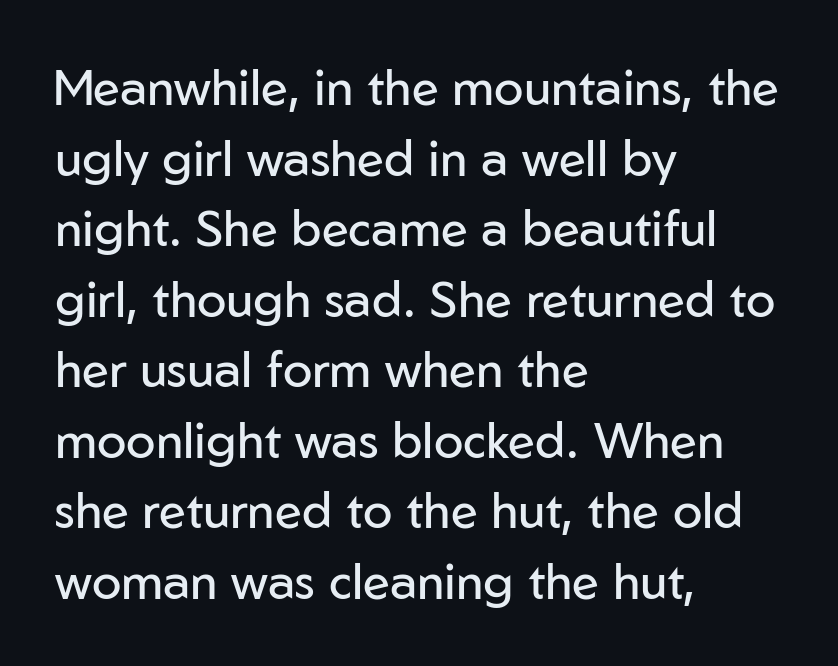
Q: Is the text bold? A: No.
Q: Is the text italic (slanted)? A: No, it is upright.
Q: Is the typeface a serif or a sans-serif typeface? A: Sans-serif.
Q: Is the text underlined? A: No.
Q: How is the paragraph aligned? A: Left-aligned.
Q: Is the spacing between letters normal or unusually wide? A: Normal.
Q: Is the spacing between lines tight, normal or loose? A: Normal.
Q: Width (condensed, normal, or wide)? A: Normal.
Q: Stroke contrast? A: Low.
Q: x-height? A: Medium.
Q: Monospaced? A: No.
